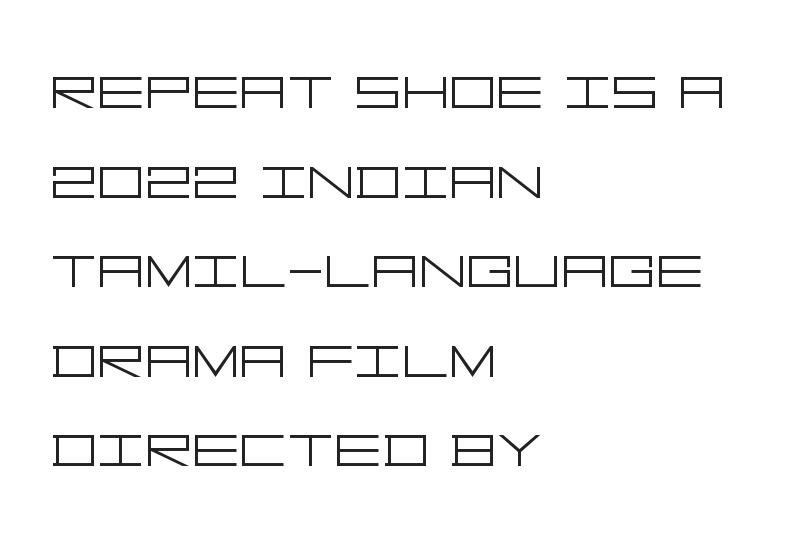
{"serif": "no", "italic": "no", "bold": "no", "weight": "light", "width": "wide", "stroke_contrast": "low", "x_height": "large", "underline": "no", "align": "left", "line_spacing_ratio": 1.21, "letter_spacing": "normal", "letter_spacing_em": 0.0, "glyph_px": 74}
